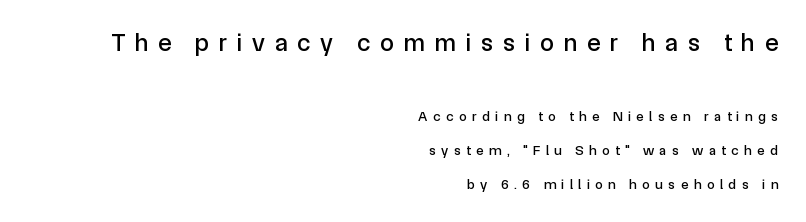
Each row of text sits above clean, open space. The rendering inserts visible extra space after every character. Leftover space on each line is placed entirely before the opening word. Italic: no, the glyphs are upright roman. The leading is generous, giving the passage an open texture. Does the bottom block carry the larger type? No, the top block does.
